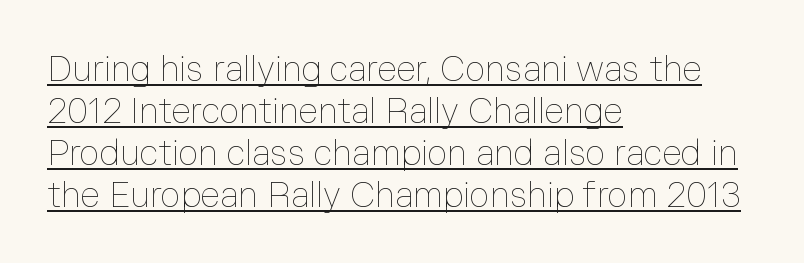
The image shows 35 px thin type, upright; set left-aligned, line spacing 1.2x, normal letter spacing, underlined; low stroke contrast and a medium x-height.
